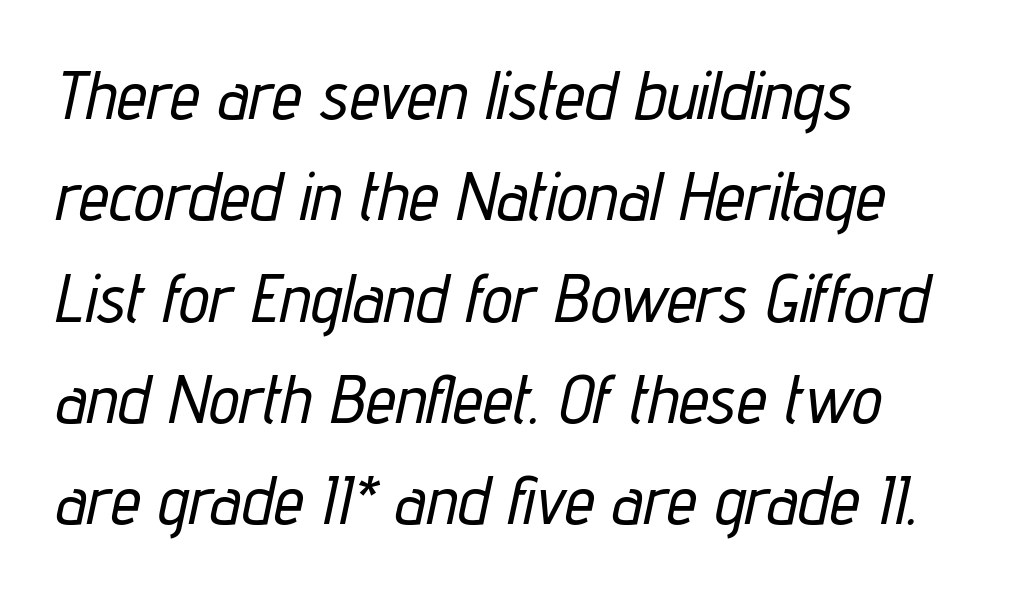
Q: Is the text italic (slanted)? A: Yes, it leans right by about 12 degrees.
Q: Is the text underlined? A: No.
Q: How is the paragraph aligned? A: Left-aligned.
Q: Is the spacing between letters normal or unusually wide? A: Normal.
Q: Is the spacing between lines tight, normal or loose? A: Normal.
Q: Width (condensed, normal, or wide)? A: Condensed.
Q: Stroke contrast? A: Low.
Q: x-height? A: Medium.
Q: Monospaced? A: No.
